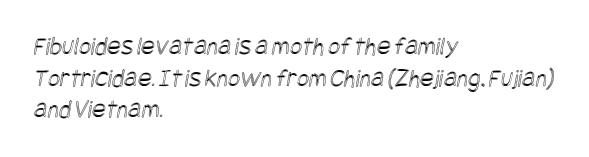
Q: Is the text underlined? A: No.
Q: How is the paragraph aligned? A: Left-aligned.
Q: Is the spacing between letters normal or unusually wide? A: Normal.
